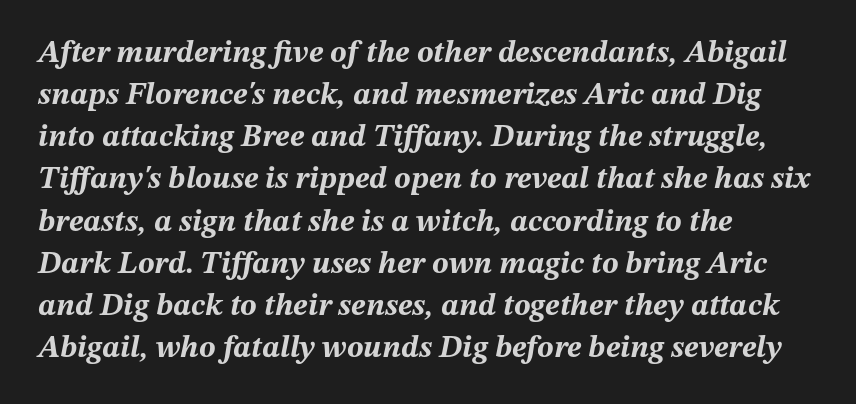
Q: Is the text bold? A: Yes.
Q: Is the text italic (slanted)? A: Yes, it leans right by about 12 degrees.
Q: Is the text underlined? A: No.
Q: How is the paragraph aligned? A: Left-aligned.
Q: Is the spacing between letters normal or unusually wide? A: Normal.
Q: Is the spacing between lines tight, normal or loose? A: Normal.
Q: Width (condensed, normal, or wide)? A: Normal.
Q: Stroke contrast? A: Medium.
Q: x-height? A: Medium.
Q: Monospaced? A: No.
